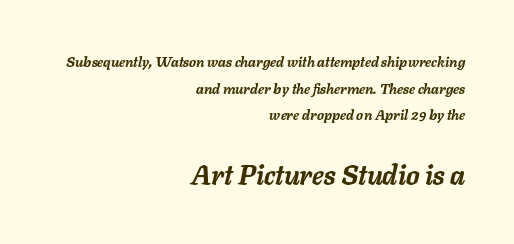
Q: Is the text bold? A: Yes.
Q: Is the text italic (slanted)? A: Yes, it leans right by about 11 degrees.
Q: Is the text underlined? A: No.
Q: How is the paragraph aligned? A: Right-aligned.
Q: Is the spacing between letters normal or unusually wide? A: Normal.
Q: Is the spacing between lines tight, normal or loose? A: Loose.
Q: Which block of text is set in a larger size, the first (top) or the second (bottom)? A: The second (bottom) one.
